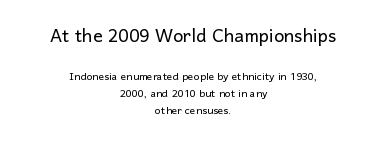
Q: Is the text bold? A: No.
Q: Is the text italic (slanted)? A: No, it is upright.
Q: Is the text underlined? A: No.
Q: How is the paragraph aligned? A: Centered.
Q: Is the spacing between letters normal or unusually wide? A: Normal.
Q: Which block of text is set in a larger size, the first (top) or the second (bottom)? A: The first (top) one.
